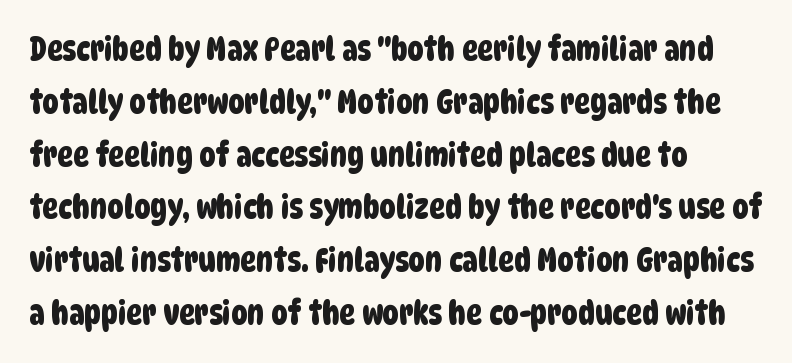
The image shows 33 px condensed sans-serif type; set left-aligned, normal line spacing (1.6x), normal letter spacing, not underlined; low stroke contrast and a large x-height.
